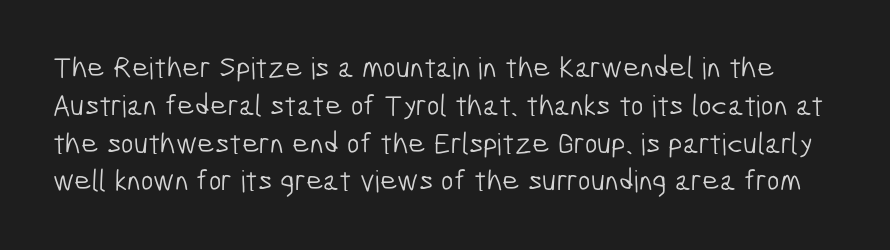
Q: Is the text bold? A: No.
Q: Is the typeface a serif or a sans-serif typeface? A: Sans-serif.
Q: Is the text underlined? A: No.
Q: Is the spacing between letters normal or unusually wide? A: Normal.
Q: Is the spacing between lines tight, normal or loose? A: Normal.
Q: Width (condensed, normal, or wide)? A: Condensed.
Q: Stroke contrast? A: Low.
Q: x-height? A: Medium.
Q: Monospaced? A: No.
